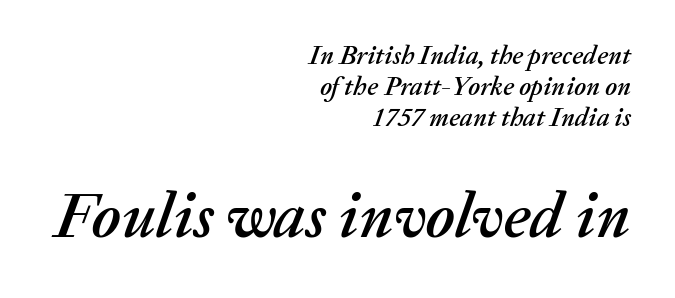
Q: Is the text italic (slanted)? A: Yes, it leans right by about 20 degrees.
Q: Is the text underlined? A: No.
Q: How is the paragraph aligned? A: Right-aligned.
Q: Is the spacing between letters normal or unusually wide? A: Normal.
Q: Which block of text is set in a larger size, the first (top) or the second (bottom)? A: The second (bottom) one.
Q: Width (condensed, normal, or wide)? A: Normal.
Q: Stroke contrast? A: Medium.
Q: x-height? A: Medium.
Q: Monospaced? A: No.
